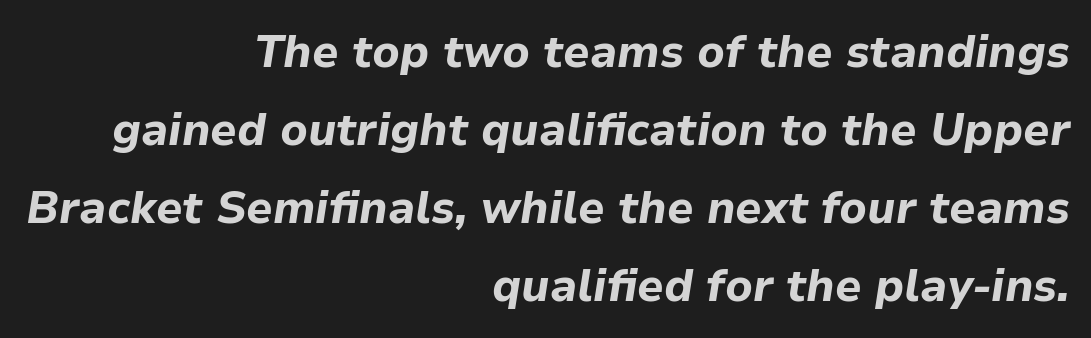
{"italic": "yes", "lean": "right", "slant_degrees": 9, "bold": "yes", "weight": "bold", "width": "normal", "stroke_contrast": "low", "x_height": "medium", "monospaced": "no", "underline": "no", "align": "right", "line_spacing_ratio": 1.73, "letter_spacing": "normal", "letter_spacing_em": 0.0, "glyph_px": 45}
